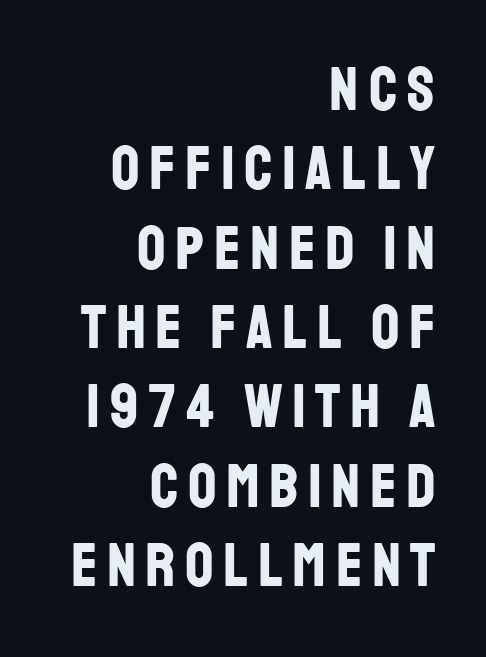
{"serif": "no", "italic": "no", "bold": "yes", "weight": "bold", "width": "condensed", "stroke_contrast": "low", "x_height": "large", "monospaced": "no", "underline": "no", "align": "right", "line_spacing": "normal", "line_spacing_ratio": 1.28, "glyph_px": 62}
